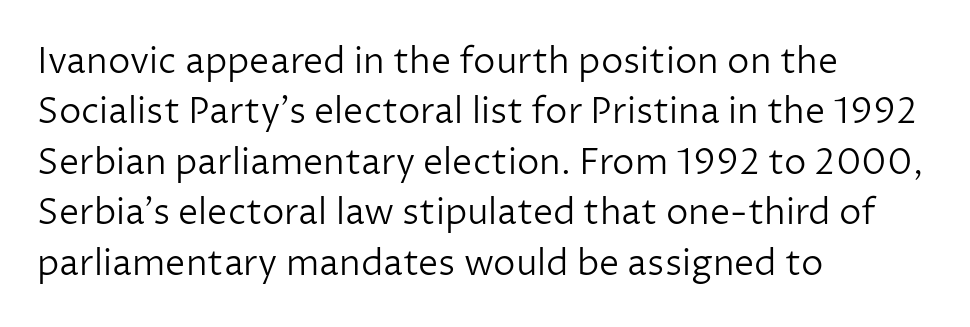
Q: Is the text bold? A: No.
Q: Is the text italic (slanted)? A: No, it is upright.
Q: Is the typeface a serif or a sans-serif typeface? A: Sans-serif.
Q: Is the text underlined? A: No.
Q: How is the paragraph aligned? A: Left-aligned.
Q: Is the spacing between letters normal or unusually wide? A: Normal.
Q: Is the spacing between lines tight, normal or loose? A: Normal.
Q: Width (condensed, normal, or wide)? A: Normal.
Q: Stroke contrast? A: Low.
Q: x-height? A: Medium.
Q: Monospaced? A: No.
